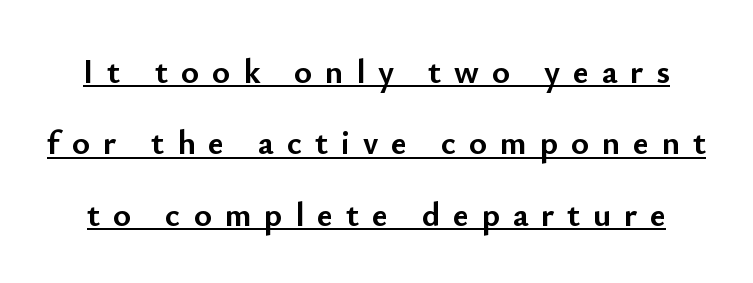
The type sits square on the baseline with zero lean. The text was rendered using a sans face with plain stroke endings. The rendering uses natural spacing where letterforms have individual widths. Leading: increased. A rule runs beneath these lines of type. The passage shown is emphatically bold.
